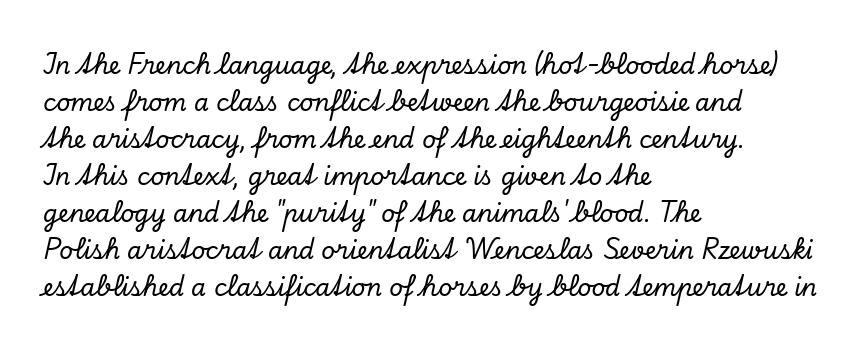
The image shows 24 px text type, italic (leaning right); set left-aligned, normal line spacing (1.54x), normal letter spacing, not underlined.
